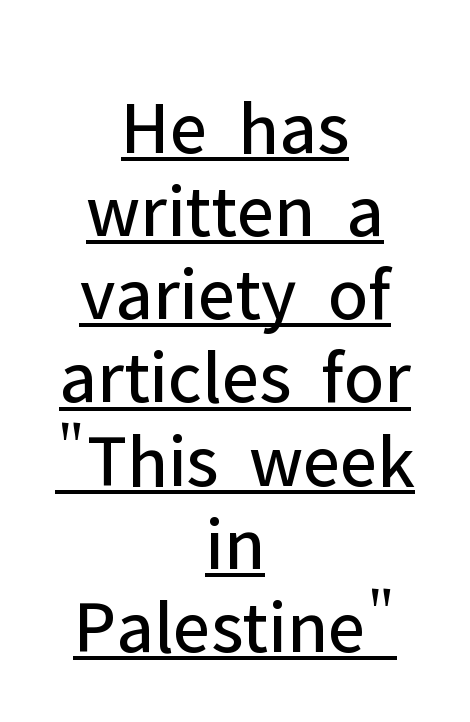
Q: Is the text bold? A: No.
Q: Is the text italic (slanted)? A: No, it is upright.
Q: Is the typeface a serif or a sans-serif typeface? A: Sans-serif.
Q: Is the text underlined? A: Yes.
Q: How is the paragraph aligned? A: Centered.
Q: Is the spacing between letters normal or unusually wide? A: Normal.
Q: Is the spacing between lines tight, normal or loose? A: Tight.
Q: Width (condensed, normal, or wide)? A: Normal.
Q: Stroke contrast? A: Low.
Q: x-height? A: Medium.
Q: Monospaced? A: No.
